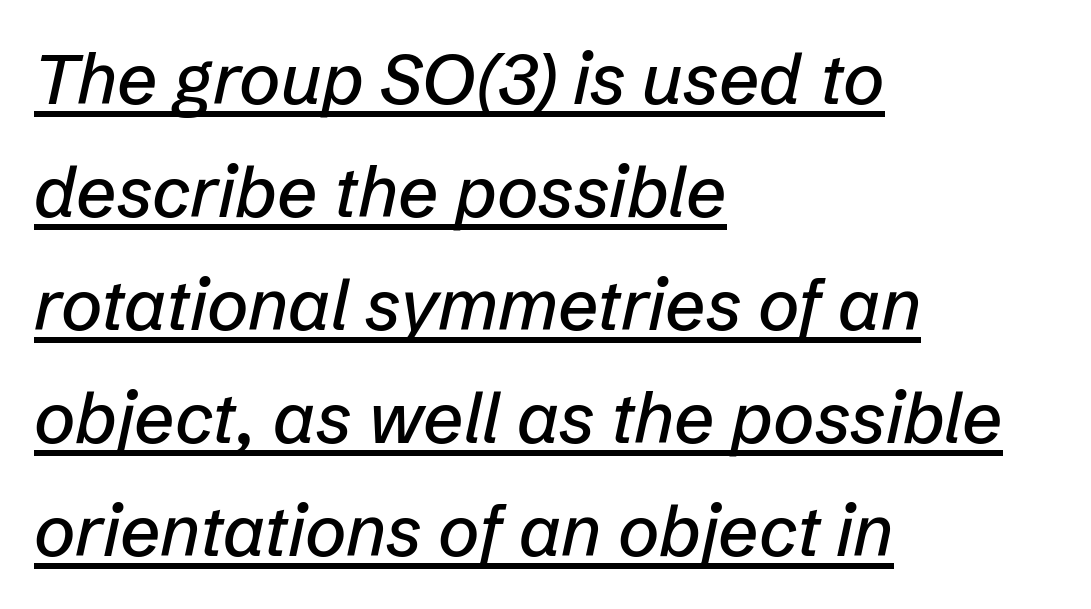
When letters slant like this, we call the style italic. This rendering features underlined lettering. There is no visible air inserted between adjacent glyphs. The paragraph has a hard left edge and a soft right edge. Compared with typical paragraphs, the rows here are spaced about the same. Proportional: the letters do not fall into vertical columns.
